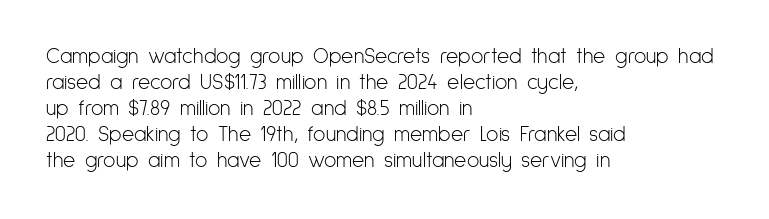
The image shows 21 px text type, upright; set left-aligned, line spacing 1.24x, normal letter spacing, not underlined.
